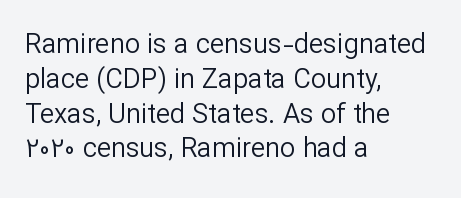
The image shows 27 px text type, upright; set left-aligned, normal line spacing (1.29x), normal letter spacing, not underlined.
